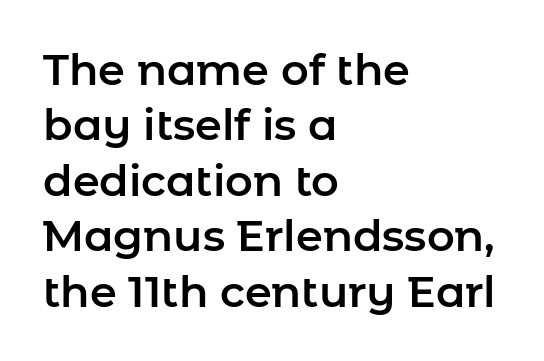
The lettering stays uniformly vertical, giving the passage a roman look. Glyph-to-glyph distance matches everyday printed text. Baseline-to-baseline distance is the conventional proportion of letter height. The passage shown is typed in a proportional face where columns would drift.
